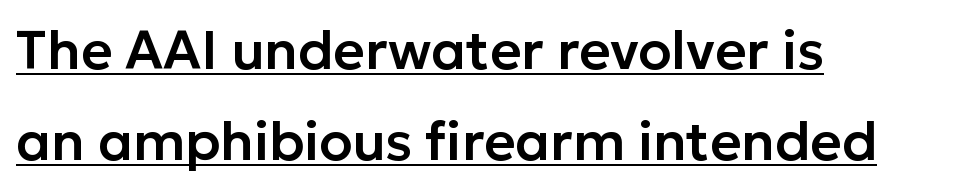
The type family on display is of the sans-serif kind. Horizontally, the lines are justified to the leading edge only. The rendering uses natural spacing where letterforms have individual widths. Every stem runs plumb, perpendicular to the baseline.
